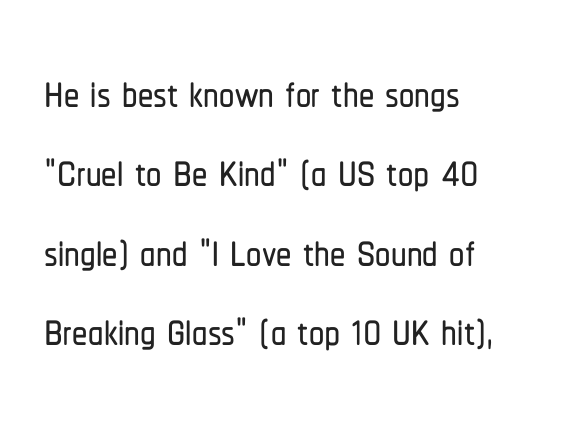
Q: Is the text italic (slanted)? A: No, it is upright.
Q: Is the typeface a serif or a sans-serif typeface? A: Sans-serif.
Q: Is the text underlined? A: No.
Q: How is the paragraph aligned? A: Left-aligned.
Q: Is the spacing between letters normal or unusually wide? A: Normal.
Q: Is the spacing between lines tight, normal or loose? A: Normal.
Q: Width (condensed, normal, or wide)? A: Condensed.
Q: Stroke contrast? A: Low.
Q: x-height? A: Medium.
Q: Monospaced? A: No.
